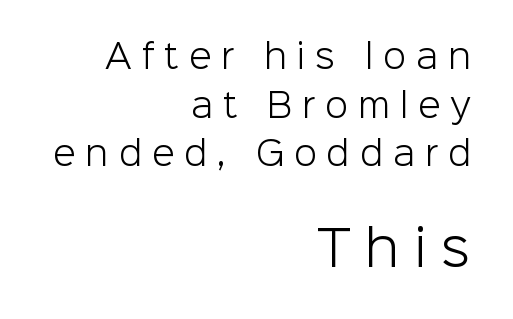
Q: Is the text bold? A: No.
Q: Is the text italic (slanted)? A: No, it is upright.
Q: Is the typeface a serif or a sans-serif typeface? A: Sans-serif.
Q: Is the text underlined? A: No.
Q: How is the paragraph aligned? A: Right-aligned.
Q: Is the spacing between letters normal or unusually wide? A: Unusually wide.
Q: Is the spacing between lines tight, normal or loose? A: Normal.
Q: Which block of text is set in a larger size, the first (top) or the second (bottom)? A: The second (bottom) one.
Q: Width (condensed, normal, or wide)? A: Normal.
Q: Stroke contrast? A: Low.
Q: x-height? A: Medium.
Q: Monospaced? A: No.
